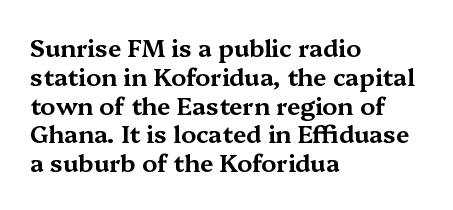
The image shows 24 px text type, upright; set left-aligned, line spacing 1.2x, normal letter spacing, not underlined.
